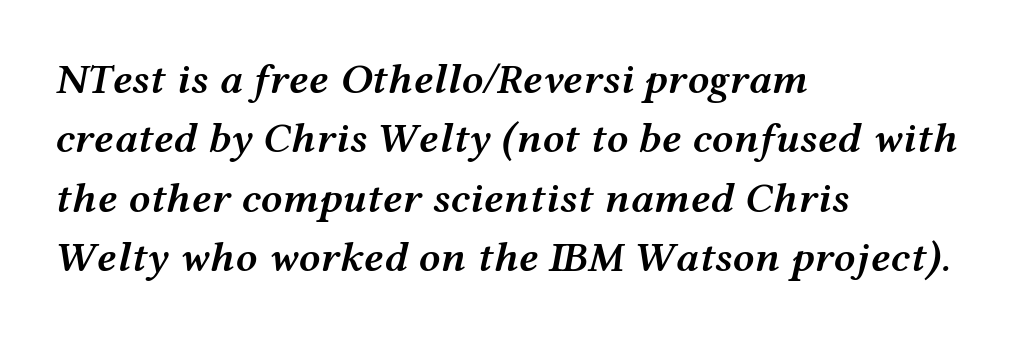
{"italic": "yes", "lean": "right", "slant_degrees": 12, "bold": "semi", "weight": "semibold", "width": "wide", "stroke_contrast": "medium", "x_height": "medium", "monospaced": "no", "underline": "no", "align": "left", "line_spacing": "normal", "line_spacing_ratio": 1.38, "letter_spacing": "normal", "letter_spacing_em": 0.0, "glyph_px": 43}
